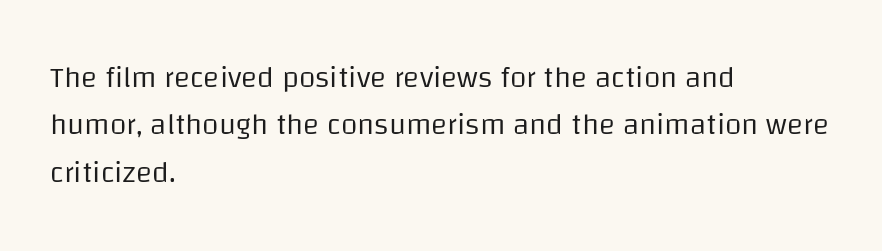
The image shows 30 px regular-weight sans-serif type, upright; set left-aligned, normal line spacing (1.58x), normal letter spacing, not underlined; low stroke contrast and a large x-height.
